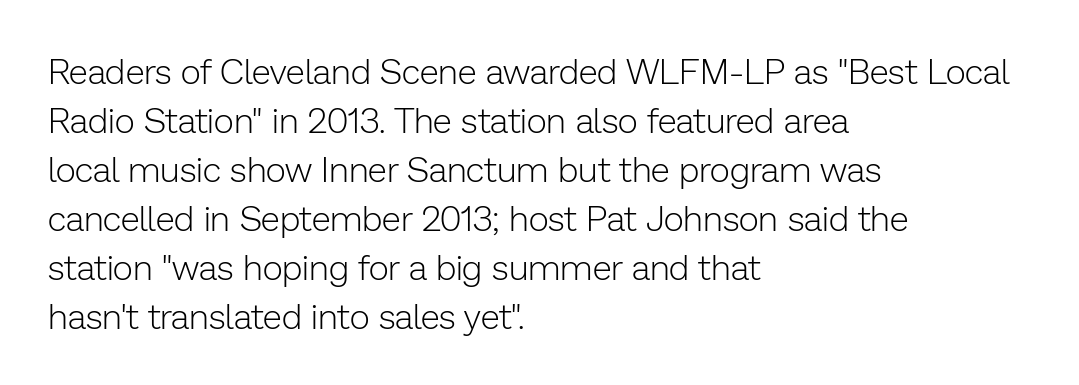
{"serif": "no", "italic": "no", "bold": "no", "weight": "light", "width": "normal", "stroke_contrast": "low", "x_height": "medium", "monospaced": "no", "underline": "no", "align": "left", "line_spacing": "normal", "line_spacing_ratio": 1.4, "letter_spacing": "normal", "letter_spacing_em": 0.0, "glyph_px": 35}
